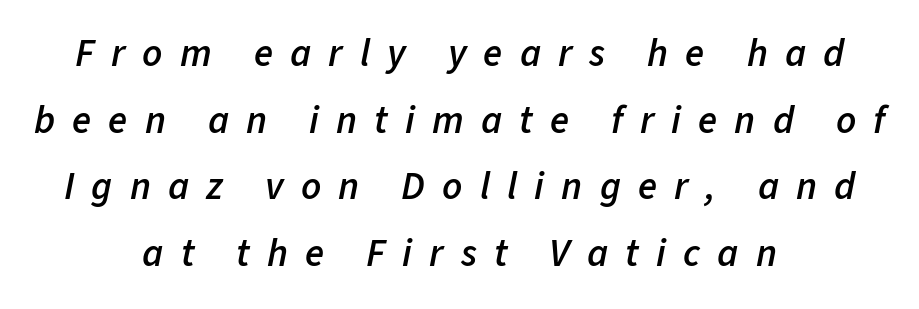
{"italic": "yes", "lean": "right", "slant_degrees": 11, "bold": "semi", "weight": "semibold", "width": "normal", "stroke_contrast": "low", "x_height": "medium", "monospaced": "no", "underline": "no", "align": "center", "line_spacing_ratio": 1.71, "letter_spacing": "wide", "letter_spacing_em": 0.44, "glyph_px": 39}
